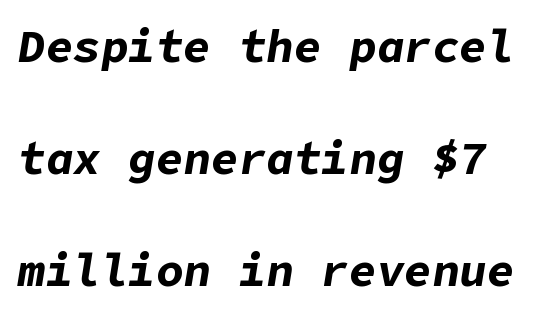
{"italic": "yes", "lean": "right", "slant_degrees": 9, "bold": "yes", "weight": "bold", "width": "normal", "stroke_contrast": "low", "x_height": "medium", "underline": "no", "align": "left", "line_spacing": "loose", "line_spacing_ratio": 2.43, "letter_spacing": "normal", "letter_spacing_em": 0.0, "glyph_px": 46}
